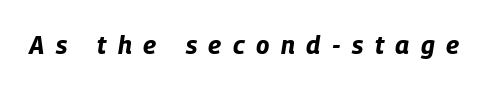
Weight check: bold — yes, fully. Look at the tracking — it's clearly loosened, letters drifting apart. Lines of text with bare space underneath. The glyphs look as if they've been sheared to an angle.
